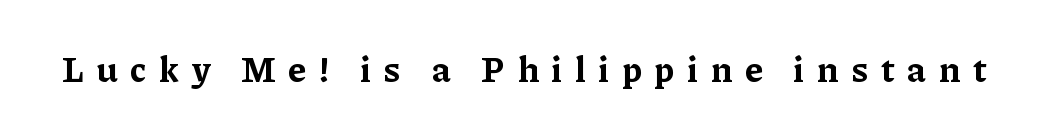
The image shows 35 px bold serif type, upright; set unusually wide letter spacing (+0.36 em), not underlined; low stroke contrast and a medium x-height.
